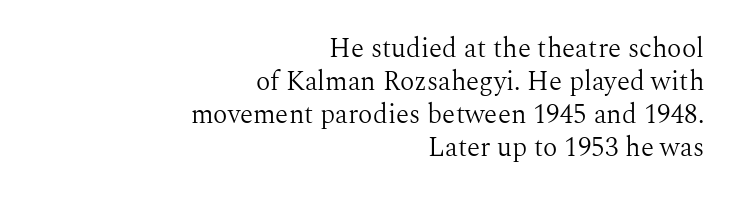
Q: Is the text bold? A: No.
Q: Is the text italic (slanted)? A: No, it is upright.
Q: Is the text underlined? A: No.
Q: How is the paragraph aligned? A: Right-aligned.
Q: Is the spacing between letters normal or unusually wide? A: Normal.
